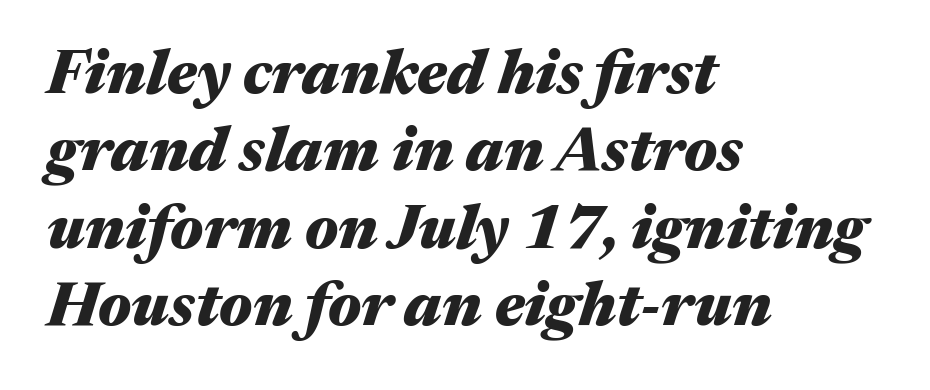
{"italic": "yes", "lean": "right", "slant_degrees": 17, "bold": "yes", "weight": "heavy", "width": "wide", "stroke_contrast": "medium", "x_height": "medium", "monospaced": "no", "underline": "no", "align": "left", "line_spacing": "normal", "line_spacing_ratio": 1.25, "letter_spacing": "normal", "letter_spacing_em": 0.0, "glyph_px": 62}
